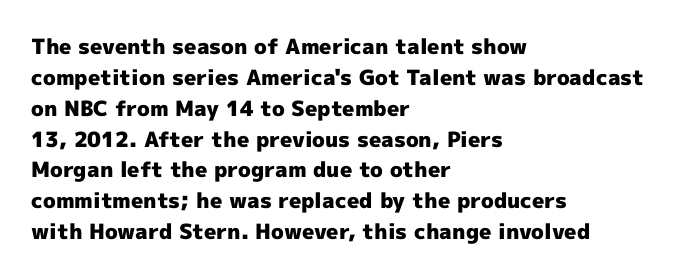
{"italic": "no", "bold": "yes", "underline": "no", "align": "left", "line_spacing": "normal", "line_spacing_ratio": 1.47, "letter_spacing": "normal", "letter_spacing_em": 0.0, "glyph_px": 21}
